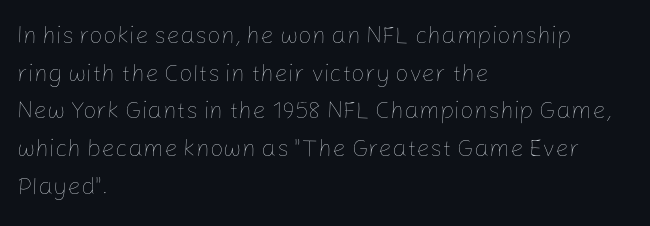
{"italic": "no", "bold": "no", "underline": "no", "align": "left", "line_spacing": "normal", "line_spacing_ratio": 1.57, "letter_spacing": "normal", "letter_spacing_em": 0.0, "glyph_px": 24}
